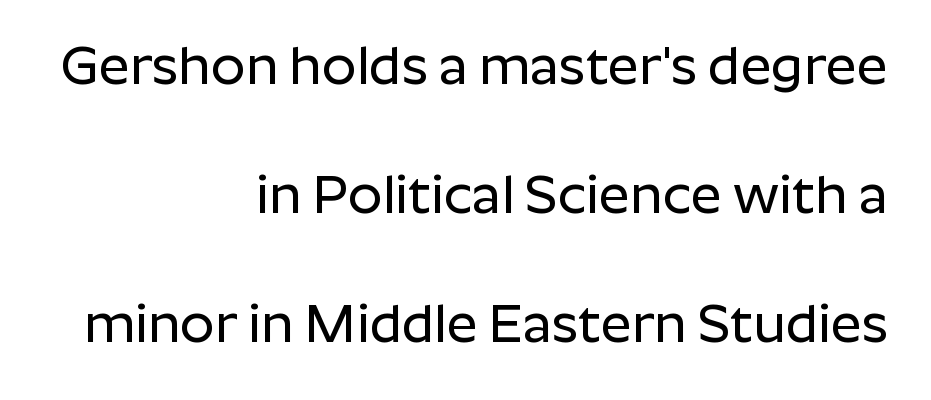
The image shows 54 px sans-serif type, upright; set right-aligned, loose line spacing (2.39x), normal letter spacing, not underlined; low stroke contrast and a medium x-height.
